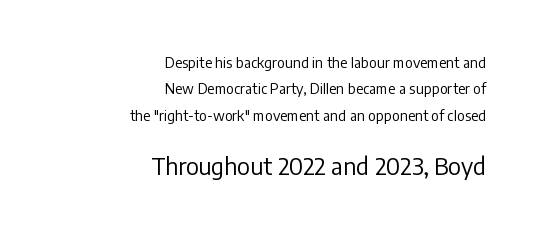
{"italic": "no", "bold": "no", "underline": "no", "align": "right", "line_spacing_ratio": 1.89, "letter_spacing": "normal", "letter_spacing_em": 0.0, "larger_block": "second", "size_ratio": 1.64, "glyph_px": 23}
